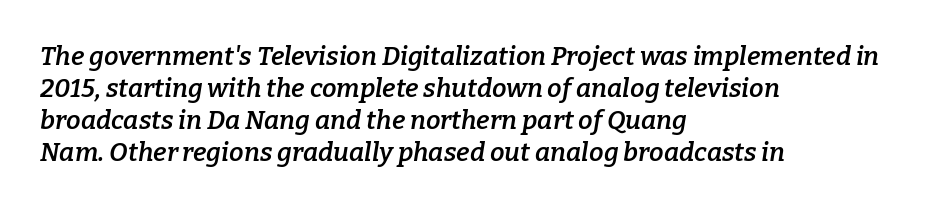
Q: Is the text bold? A: Semi-bold.
Q: Is the text italic (slanted)? A: Yes, it leans right by about 9 degrees.
Q: Is the text underlined? A: No.
Q: How is the paragraph aligned? A: Left-aligned.
Q: Is the spacing between letters normal or unusually wide? A: Normal.
